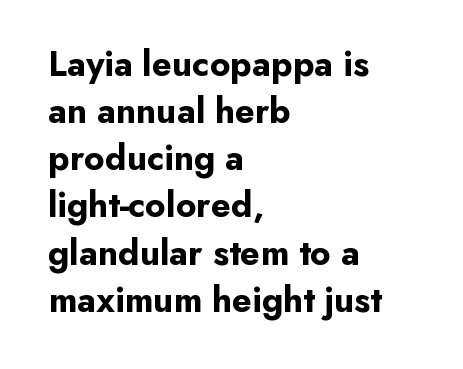
Q: Is the text bold? A: Yes.
Q: Is the text italic (slanted)? A: No, it is upright.
Q: Is the typeface a serif or a sans-serif typeface? A: Sans-serif.
Q: Is the text underlined? A: No.
Q: How is the paragraph aligned? A: Left-aligned.
Q: Is the spacing between letters normal or unusually wide? A: Normal.
Q: Is the spacing between lines tight, normal or loose? A: Normal.
Q: Width (condensed, normal, or wide)? A: Normal.
Q: Stroke contrast? A: Low.
Q: x-height? A: Small.
Q: Monospaced? A: No.
